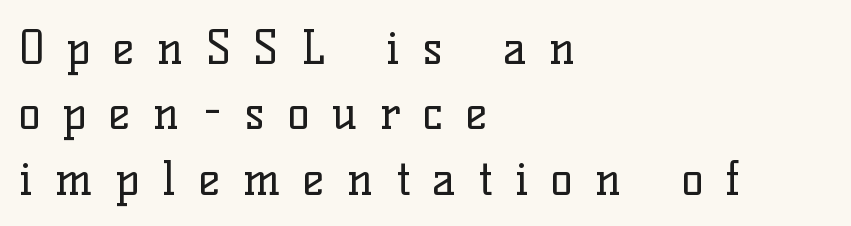
The image shows 46 px regular-weight serif type, upright; set left-aligned, normal line spacing (1.42x), unusually wide letter spacing (+0.49 em), not underlined; low stroke contrast and a medium x-height.
